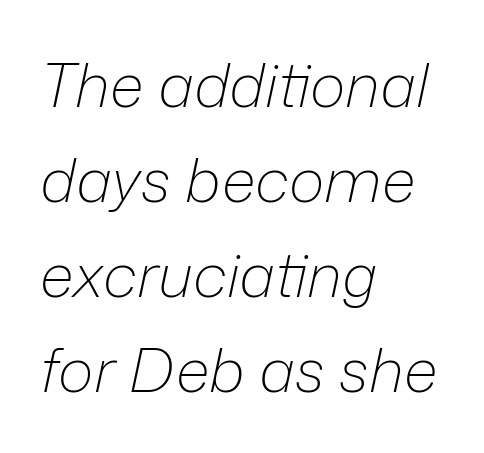
The image shows 61 px light type, italic (leaning right); set left-aligned, normal line spacing (1.56x), normal letter spacing, not underlined; low stroke contrast and a medium x-height.
